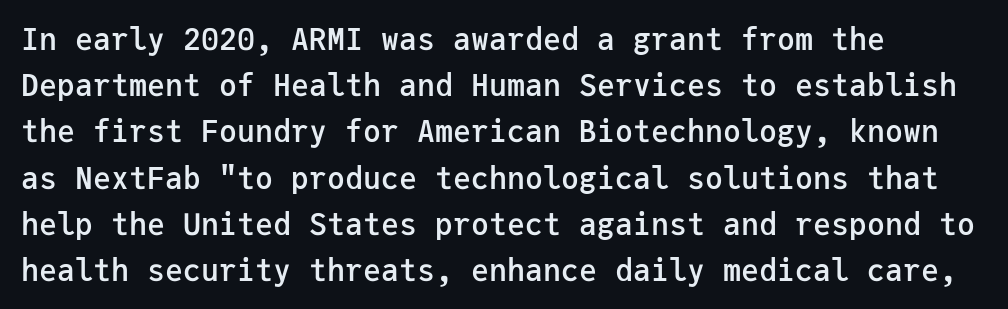
The image shows 30 px semibold sans-serif type, upright, monospaced; set left-aligned, normal line spacing (1.54x), normal letter spacing, not underlined; low stroke contrast and a medium x-height.
